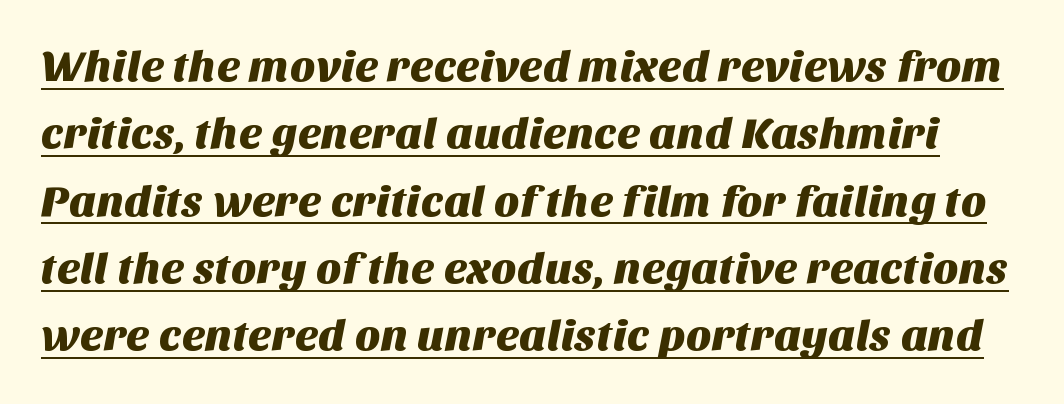
The image shows 44 px sans-serif type; set normal line spacing (1.53x), normal letter spacing, underlined; medium stroke contrast and a large x-height.
